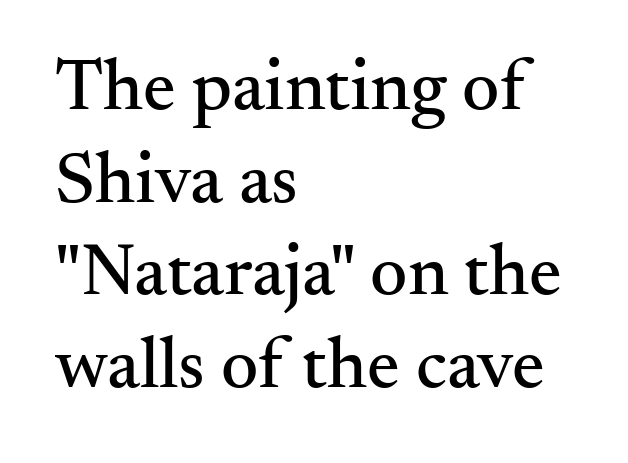
Q: Is the text italic (slanted)? A: No, it is upright.
Q: Is the typeface a serif or a sans-serif typeface? A: Serif.
Q: Is the text underlined? A: No.
Q: How is the paragraph aligned? A: Left-aligned.
Q: Is the spacing between letters normal or unusually wide? A: Normal.
Q: Is the spacing between lines tight, normal or loose? A: Normal.
Q: Width (condensed, normal, or wide)? A: Normal.
Q: Stroke contrast? A: Medium.
Q: x-height? A: Small.
Q: Monospaced? A: No.
